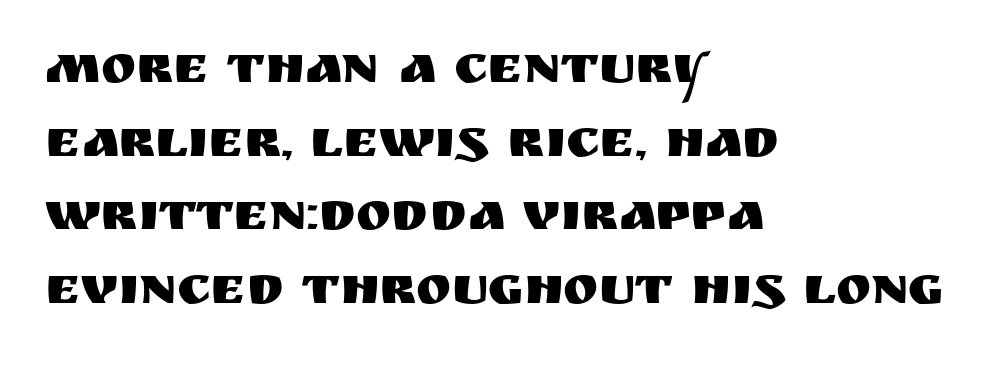
{"serif": "no", "italic": "no", "width": "normal", "stroke_contrast": "medium", "x_height": "large", "monospaced": "no", "underline": "no", "align": "left", "line_spacing": "normal", "line_spacing_ratio": 1.39, "letter_spacing": "normal", "letter_spacing_em": 0.0, "glyph_px": 53}
